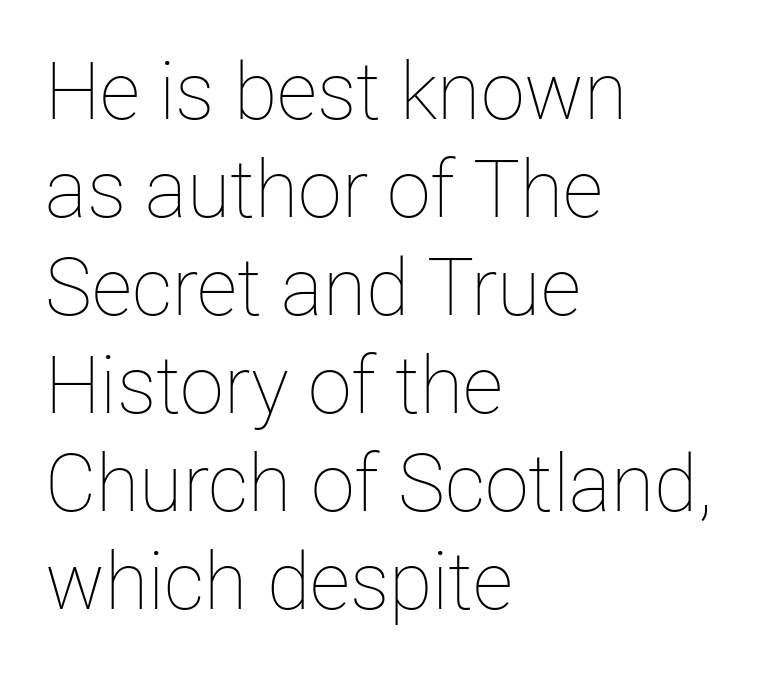
Q: Is the text bold? A: No.
Q: Is the text italic (slanted)? A: No, it is upright.
Q: Is the text underlined? A: No.
Q: How is the paragraph aligned? A: Left-aligned.
Q: Is the spacing between letters normal or unusually wide? A: Normal.
Q: Width (condensed, normal, or wide)? A: Normal.
Q: Stroke contrast? A: Low.
Q: x-height? A: Medium.
Q: Monospaced? A: No.
